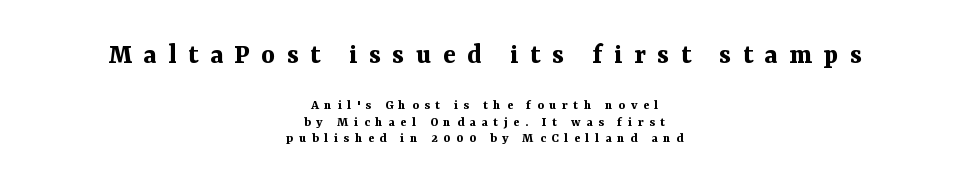
Character widths vary here, with narrow letters taking less room than wide ones. A student would call this center alignment; a typographer would say set centered. Compared with an ordinary text face, these strokes are far heavier — a full bold. A student would notice the top passage is typeset larger than what follows.
